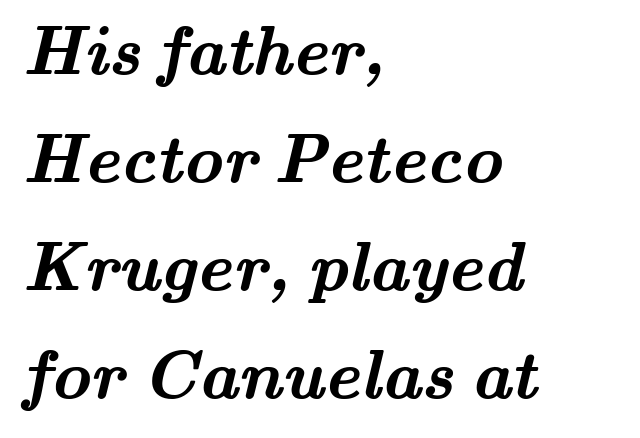
Think of a printed novel: that variable character pitch is what you see here. Heavy-handed strokes throughout: this text is bold. The vertical gap from one line to the next is medium. The paragraph shown leans on its left margin. The foot of each line stays bare and open.
